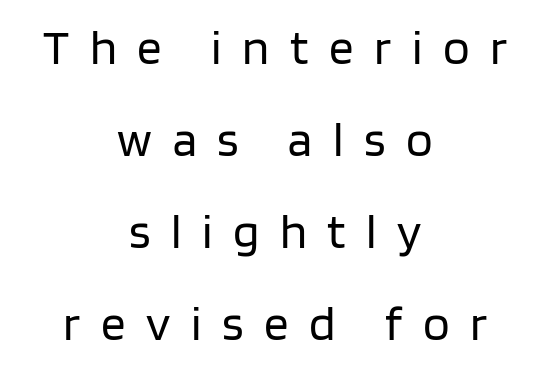
Q: Is the text bold? A: No.
Q: Is the text italic (slanted)? A: No, it is upright.
Q: Is the typeface a serif or a sans-serif typeface? A: Sans-serif.
Q: Is the text underlined? A: No.
Q: How is the paragraph aligned? A: Centered.
Q: Is the spacing between letters normal or unusually wide? A: Unusually wide.
Q: Width (condensed, normal, or wide)? A: Normal.
Q: Stroke contrast? A: Low.
Q: x-height? A: Large.
Q: Monospaced? A: No.
